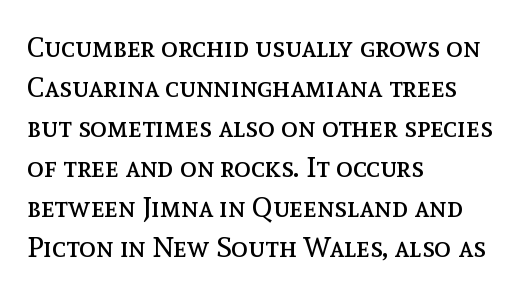
The image shows 28 px regular-weight type, upright; set left-aligned, normal line spacing (1.43x), normal letter spacing, not underlined; a medium x-height.
